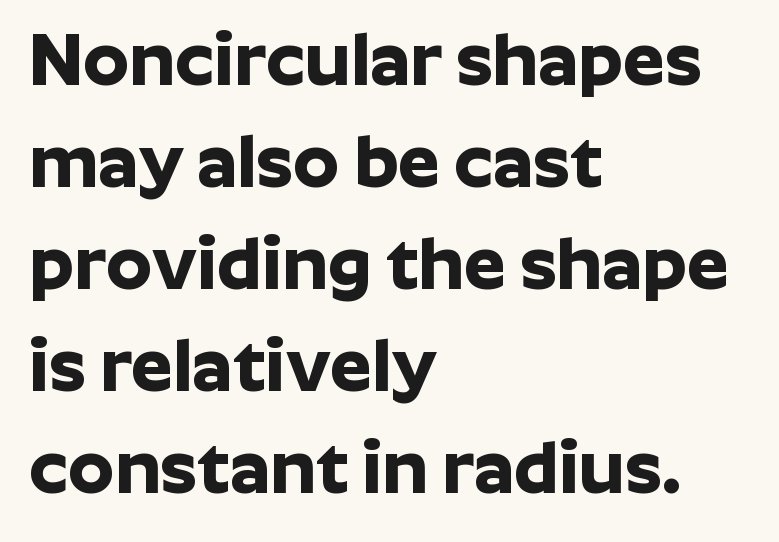
Q: Is the text bold? A: Yes.
Q: Is the text italic (slanted)? A: No, it is upright.
Q: Is the typeface a serif or a sans-serif typeface? A: Sans-serif.
Q: Is the text underlined? A: No.
Q: How is the paragraph aligned? A: Left-aligned.
Q: Is the spacing between letters normal or unusually wide? A: Normal.
Q: Is the spacing between lines tight, normal or loose? A: Normal.
Q: Width (condensed, normal, or wide)? A: Normal.
Q: Stroke contrast? A: Low.
Q: x-height? A: Medium.
Q: Monospaced? A: No.
